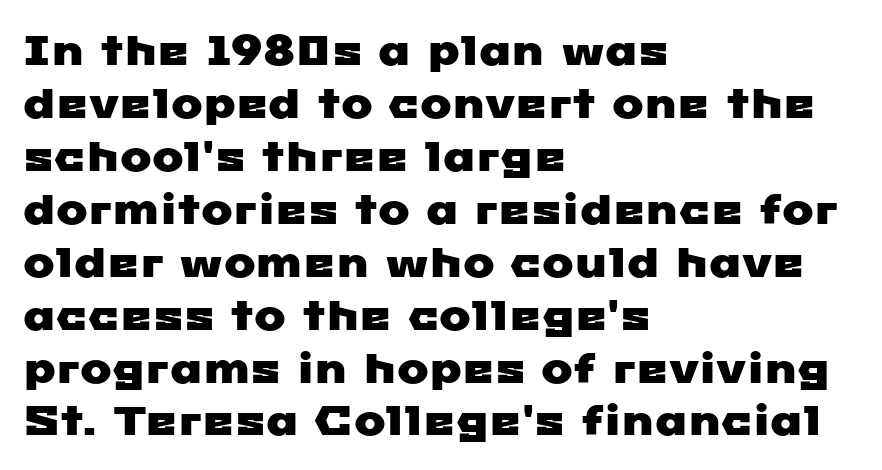
The font family rendered here belongs to the sans-serif group. The strip under each line holds only bare page. If you drew a ruler down the left edge, every line would touch it. Think of a printed novel: that variable character pitch is what you see here.
